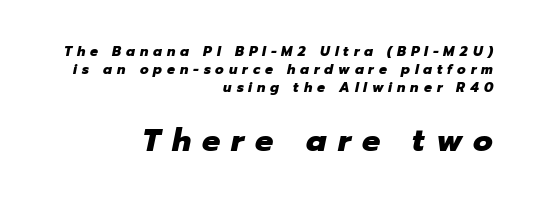
{"italic": "yes", "lean": "right", "slant_degrees": 12, "bold": "yes", "weight": "heavy", "width": "normal", "stroke_contrast": "low", "x_height": "medium", "monospaced": "no", "underline": "no", "align": "right", "line_spacing": "normal", "line_spacing_ratio": 1.27, "letter_spacing": "wide", "letter_spacing_em": 0.35, "larger_block": "second", "size_ratio": 2.29, "glyph_px": 32}
